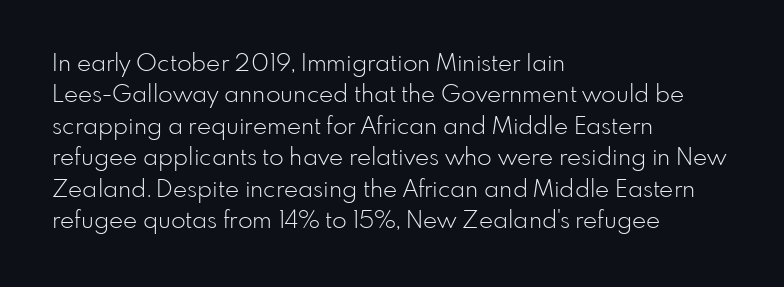
Q: Is the text bold? A: No.
Q: Is the text italic (slanted)? A: No, it is upright.
Q: Is the text underlined? A: No.
Q: How is the paragraph aligned? A: Left-aligned.
Q: Is the spacing between letters normal or unusually wide? A: Normal.
Q: Is the spacing between lines tight, normal or loose? A: Normal.
